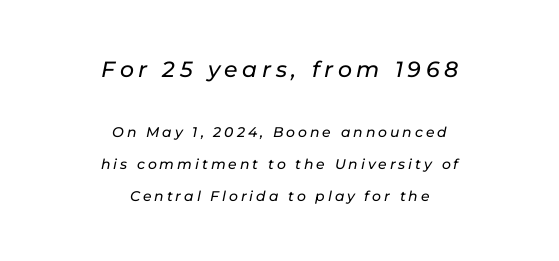
Q: Is the text italic (slanted)? A: Yes, it leans right by about 11 degrees.
Q: Is the text underlined? A: No.
Q: How is the paragraph aligned? A: Centered.
Q: Is the spacing between letters normal or unusually wide? A: Unusually wide.
Q: Is the spacing between lines tight, normal or loose? A: Loose.
Q: Which block of text is set in a larger size, the first (top) or the second (bottom)? A: The first (top) one.
